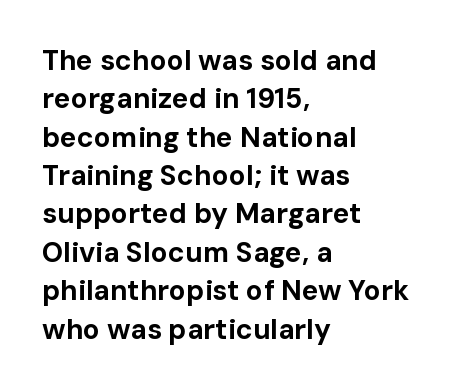
{"serif": "no", "italic": "no", "bold": "yes", "weight": "bold", "width": "normal", "stroke_contrast": "low", "x_height": "medium", "monospaced": "no", "underline": "no", "align": "left", "line_spacing": "normal", "line_spacing_ratio": 1.37, "letter_spacing": "normal", "letter_spacing_em": 0.0, "glyph_px": 28}
